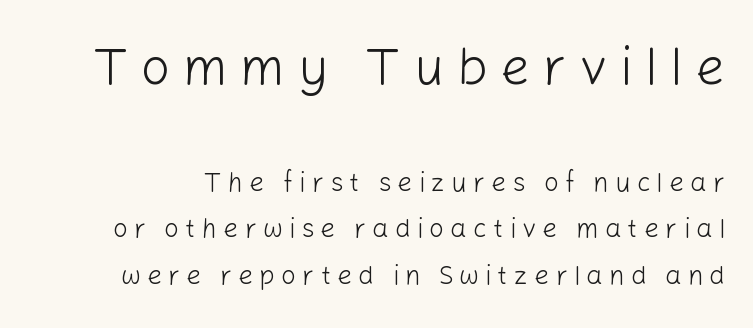
The image shows 52 px light sans-serif type, upright; set line spacing 1.79x, unusually wide letter spacing (+0.24 em), not underlined; the first (top) block is 2.0x larger; low stroke contrast and a medium x-height.
